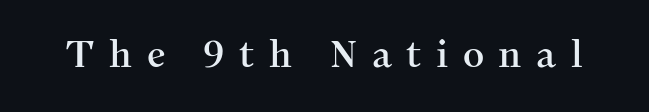
Classification — serif. How are the letters spaced? Widely, with obvious added tracking. Character widths vary here, with narrow letters taking less room than wide ones. The glyphs are unaccompanied by any horizontal stroke below them. Posture: straight, roman, zero tilt.
